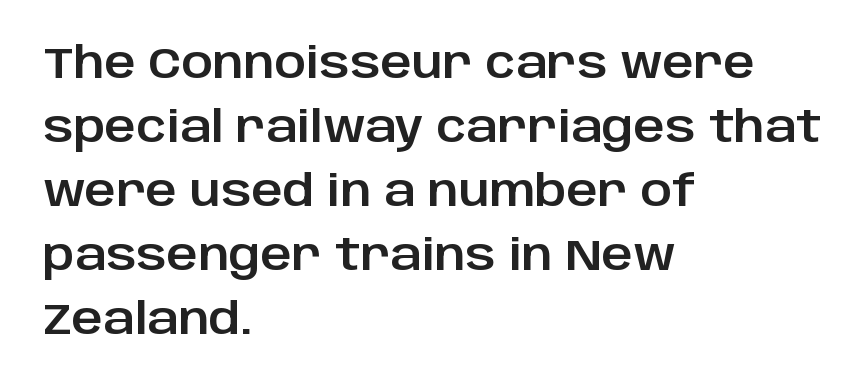
Each row of text sits above clean, open space. What kind of face is this? One without serifs — a sans. This block has exactly the height ordinary leading produces. Line beginnings align vertically; line endings do not.
